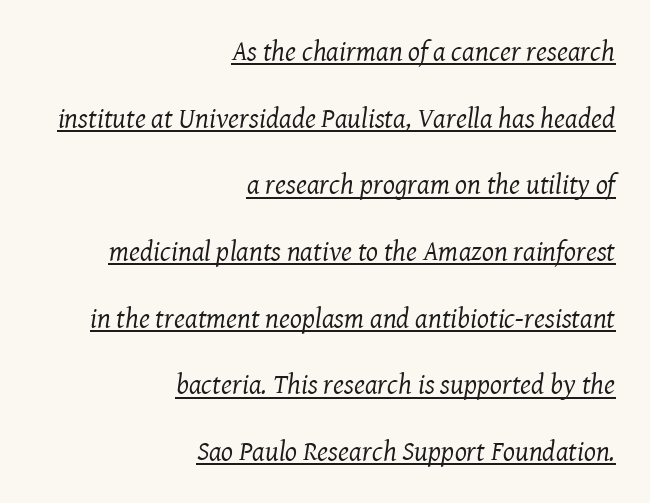
{"serif": "yes", "italic": "yes", "lean": "right", "slant_degrees": 8, "bold": "no", "weight": "regular", "width": "normal", "stroke_contrast": "medium", "x_height": "medium", "monospaced": "no", "underline": "yes", "align": "right", "line_spacing": "loose", "line_spacing_ratio": 2.38, "letter_spacing": "normal", "letter_spacing_em": 0.0, "glyph_px": 28}
